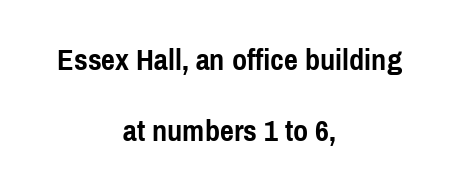
The image shows 33 px semibold, condensed sans-serif type, upright; set centered, loose line spacing (2.16x), normal letter spacing, not underlined; low stroke contrast and a medium x-height.
